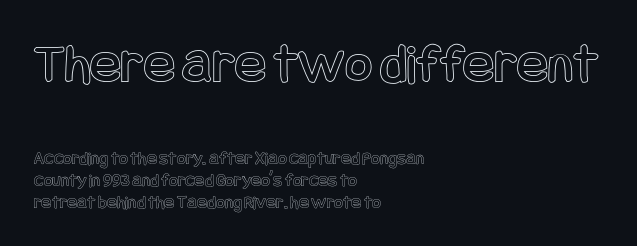
Characters follow at the spacing the type designer built in. These lines are set flush left with a ragged right edge. Descenders hang freely into open space. Caption: upper text group enlarged, lower text group reduced.
